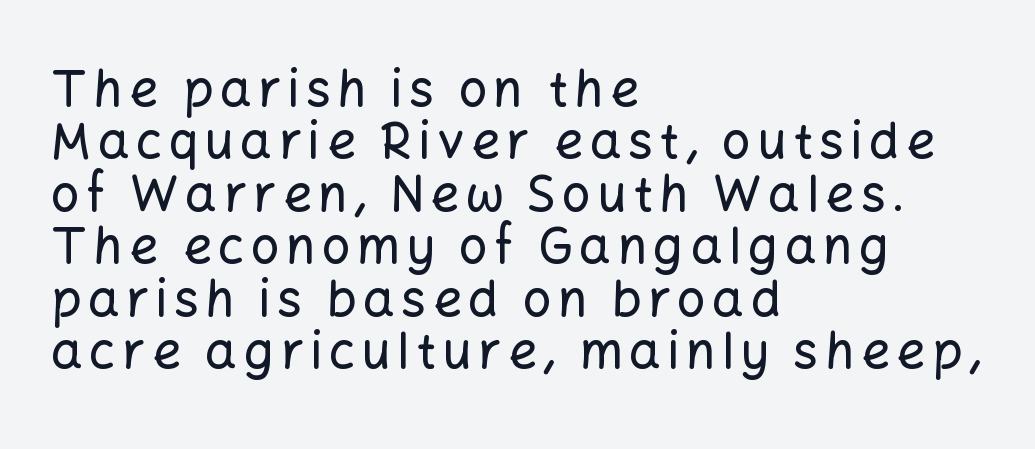
Horizontal alignment here is leftward, the default for most running prose. Varying glyph widths throughout — classic text-font behaviour. These lines were composed using upright roman letters. A typesetter would call this leading minimal, almost set solid. The font family rendered here belongs to the sans-serif group.
